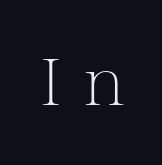
{"serif": "yes", "italic": "no", "bold": "no", "weight": "light", "width": "normal", "stroke_contrast": "medium", "x_height": "medium", "monospaced": "no", "underline": "no", "letter_spacing": "wide", "letter_spacing_em": 0.33, "glyph_px": 65}
